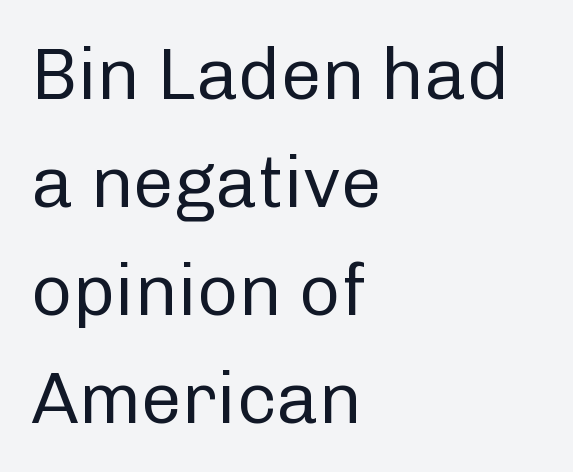
{"serif": "no", "italic": "no", "bold": "no", "weight": "regular", "width": "normal", "stroke_contrast": "low", "x_height": "medium", "monospaced": "no", "underline": "no", "align": "left", "line_spacing": "normal", "line_spacing_ratio": 1.5, "letter_spacing": "normal", "letter_spacing_em": 0.0, "glyph_px": 72}
